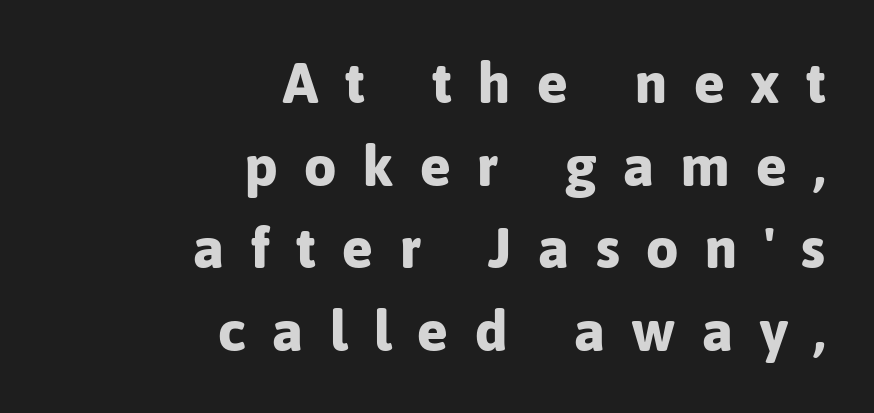
The lines are quadded right. The lettering holds an erect, upright posture throughout. The face used here is a sans, in the tradition of grotesques and geometrics. The tracking reads as deliberately expanded to a designer's eye.
